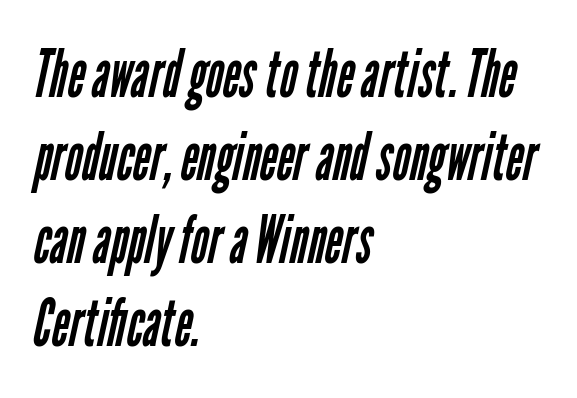
{"serif": "no", "bold": "no", "weight": "regular", "width": "condensed", "stroke_contrast": "low", "x_height": "medium", "monospaced": "no", "underline": "no", "align": "left", "line_spacing_ratio": 1.24, "letter_spacing": "normal", "letter_spacing_em": 0.0, "glyph_px": 67}
